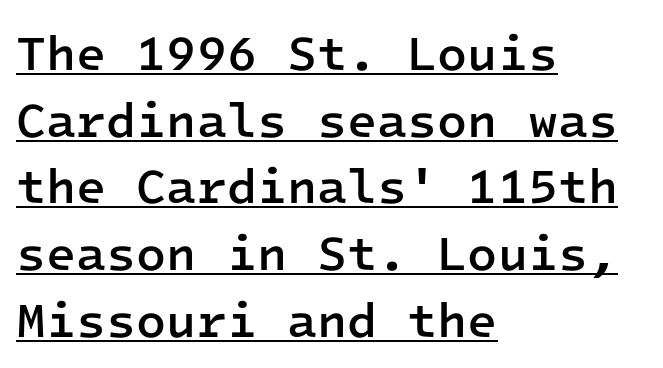
{"serif": "no", "italic": "no", "bold": "semi", "weight": "semibold", "width": "normal", "stroke_contrast": "low", "x_height": "medium", "monospaced": "yes", "underline": "yes", "align": "left", "line_spacing": "normal", "line_spacing_ratio": 1.36, "letter_spacing": "normal", "letter_spacing_em": 0.0, "glyph_px": 49}
